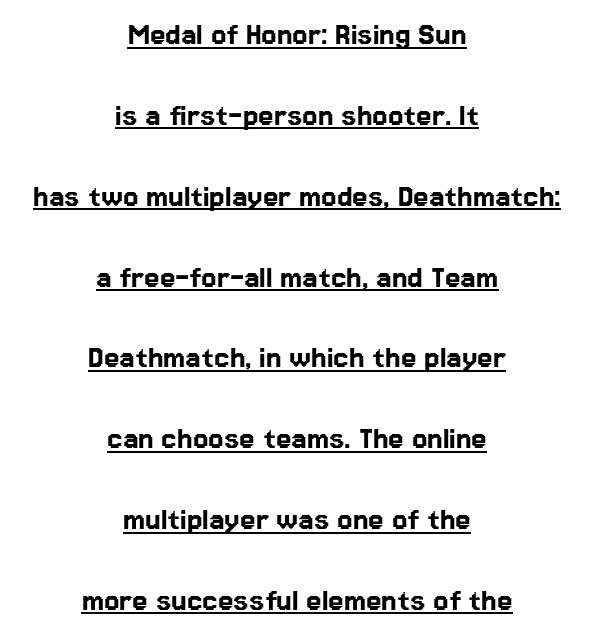
Q: Is the text italic (slanted)? A: No, it is upright.
Q: Is the typeface a serif or a sans-serif typeface? A: Sans-serif.
Q: Is the text underlined? A: Yes.
Q: How is the paragraph aligned? A: Centered.
Q: Is the spacing between letters normal or unusually wide? A: Normal.
Q: Is the spacing between lines tight, normal or loose? A: Loose.
Q: Width (condensed, normal, or wide)? A: Normal.
Q: Stroke contrast? A: Low.
Q: x-height? A: Medium.
Q: Monospaced? A: No.
